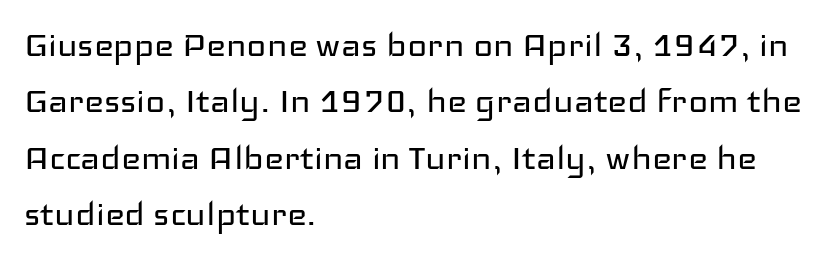
Q: Is the text bold? A: No.
Q: Is the text italic (slanted)? A: No, it is upright.
Q: Is the typeface a serif or a sans-serif typeface? A: Sans-serif.
Q: Is the text underlined? A: No.
Q: How is the paragraph aligned? A: Left-aligned.
Q: Is the spacing between letters normal or unusually wide? A: Normal.
Q: Is the spacing between lines tight, normal or loose? A: Normal.
Q: Width (condensed, normal, or wide)? A: Wide.
Q: Stroke contrast? A: Low.
Q: x-height? A: Medium.
Q: Monospaced? A: No.
